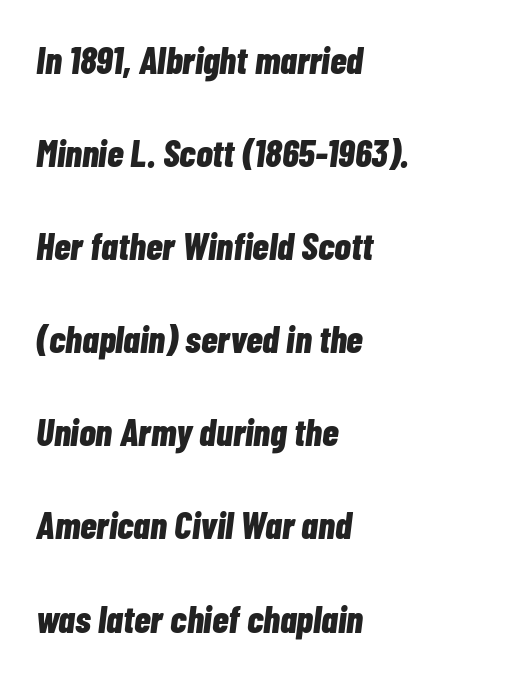
The image shows 38 px bold, condensed type, italic (leaning right); set left-aligned, loose line spacing (2.45x), normal letter spacing, not underlined; low stroke contrast and a medium x-height.
